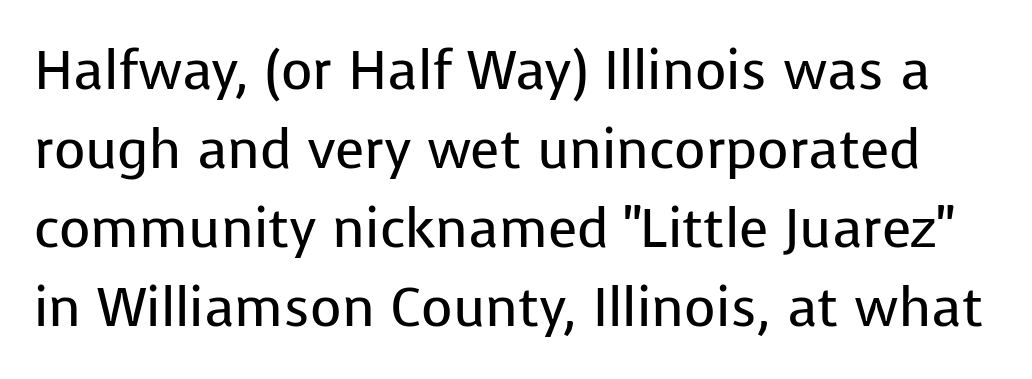
{"serif": "no", "italic": "no", "bold": "no", "weight": "regular", "width": "normal", "stroke_contrast": "low", "x_height": "medium", "monospaced": "no", "underline": "no", "line_spacing": "normal", "line_spacing_ratio": 1.46, "letter_spacing": "normal", "letter_spacing_em": 0.0, "glyph_px": 54}
